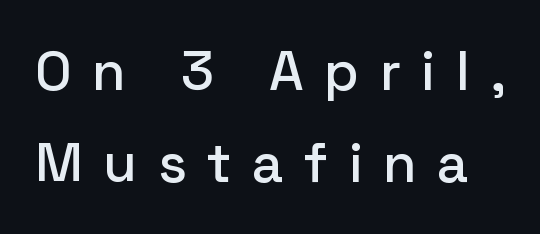
The image shows 55 px sans-serif type, upright; set normal line spacing (1.67x), unusually wide letter spacing (+0.37 em), not underlined; low stroke contrast and a medium x-height.
